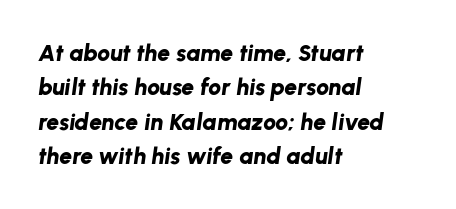
The image shows 23 px bold type, italic (leaning right); set left-aligned, normal line spacing (1.49x), normal letter spacing, not underlined.
